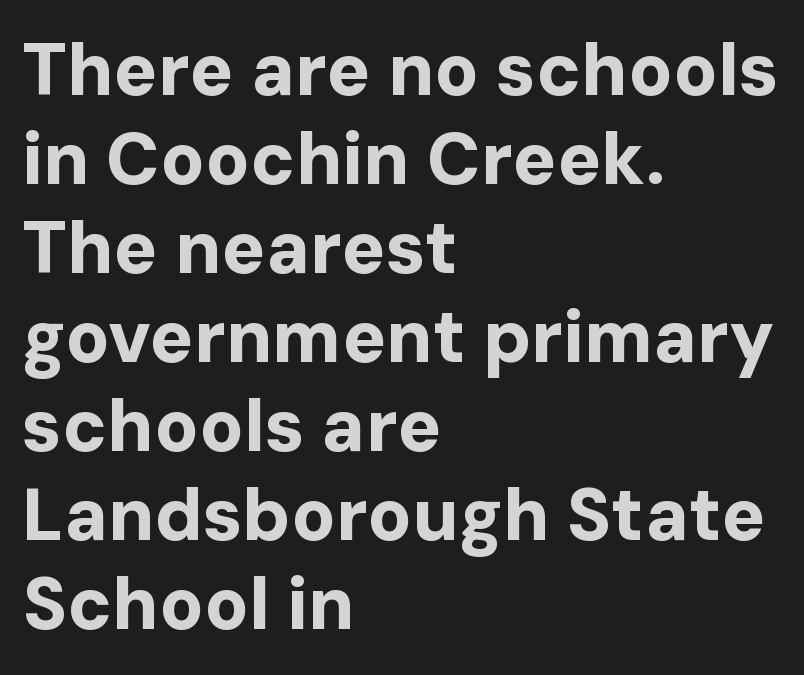
The image shows 73 px bold sans-serif type, upright; set left-aligned, line spacing 1.22x, normal letter spacing, not underlined; low stroke contrast and a medium x-height.
